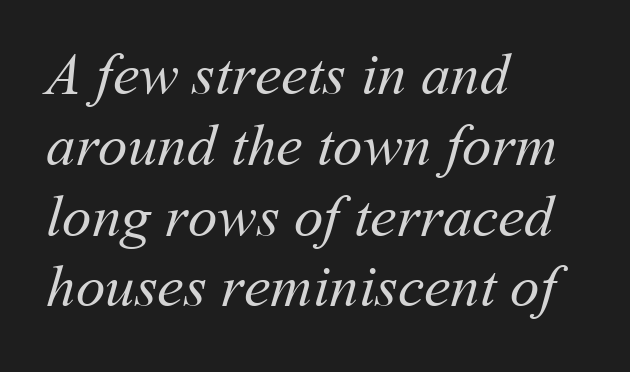
The image shows 59 px regular-weight type; set left-aligned, line spacing 1.2x, normal letter spacing, not underlined; medium stroke contrast and a medium x-height.
